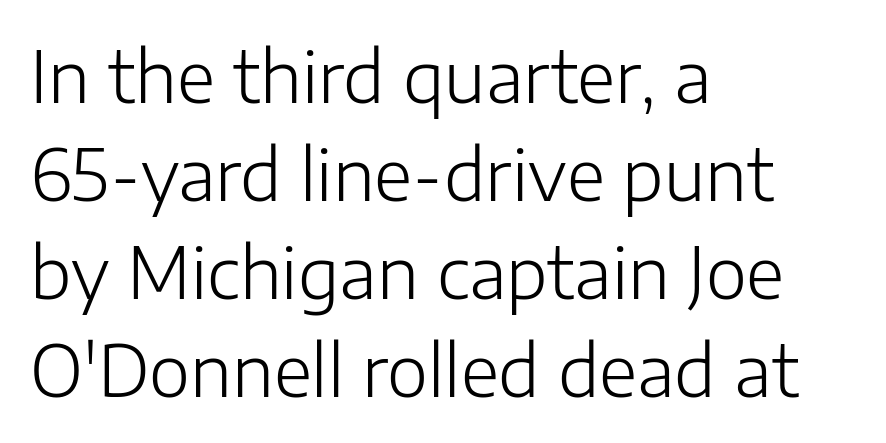
{"serif": "no", "italic": "no", "bold": "no", "weight": "light", "width": "normal", "stroke_contrast": "low", "x_height": "medium", "monospaced": "no", "underline": "no", "align": "left", "line_spacing": "normal", "line_spacing_ratio": 1.4, "letter_spacing": "normal", "letter_spacing_em": 0.0, "glyph_px": 70}
